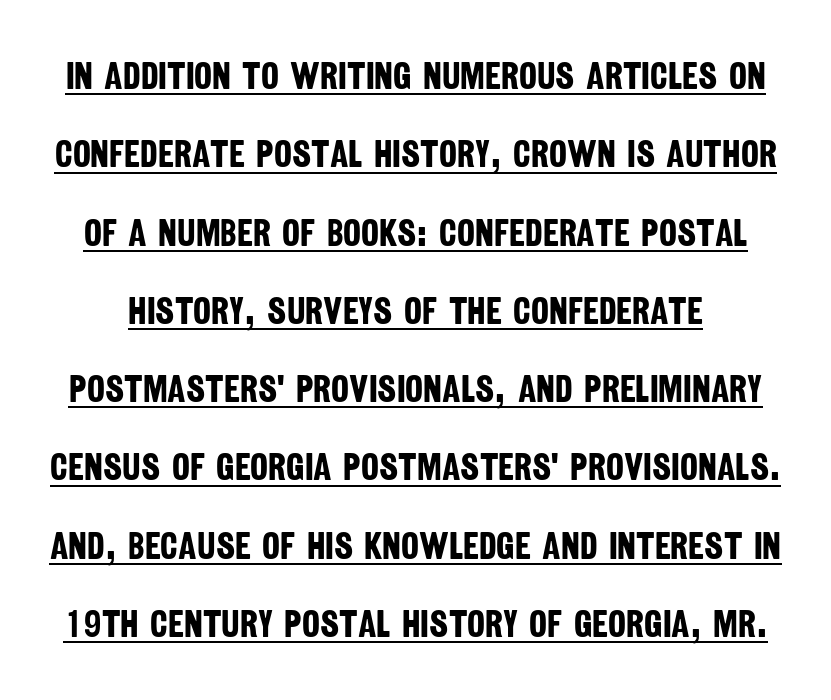
The image shows 38 px bold, condensed sans-serif type; set loose line spacing (2.06x), normal letter spacing, underlined; low stroke contrast and a large x-height.
